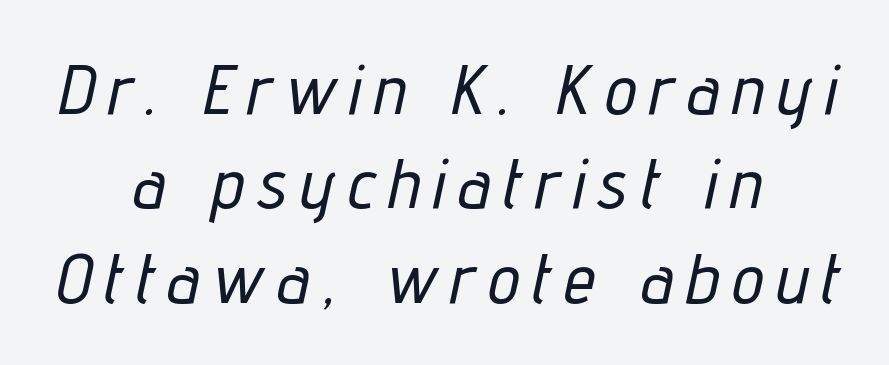
{"italic": "yes", "lean": "right", "slant_degrees": 12, "width": "condensed", "stroke_contrast": "low", "x_height": "medium", "monospaced": "no", "underline": "no", "align": "center", "line_spacing": "normal", "line_spacing_ratio": 1.33, "glyph_px": 71}
